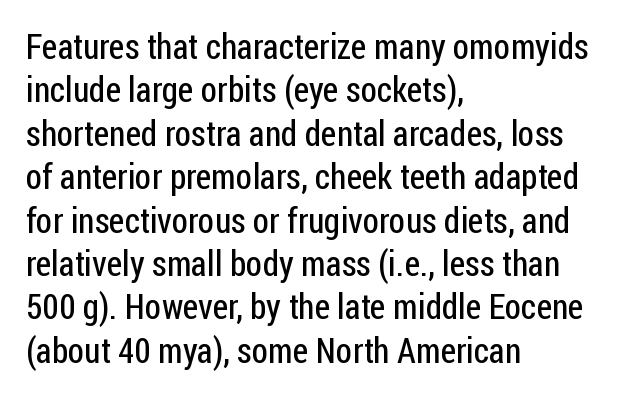
These lines are rendered in a variable-pitch font. Line beginnings align vertically; line endings do not. Unmarked baselines from the first word to the last. The strokes are not fattened; the text isn't bold. The passage shown has conventional tracking throughout. Classification — sans serif.
